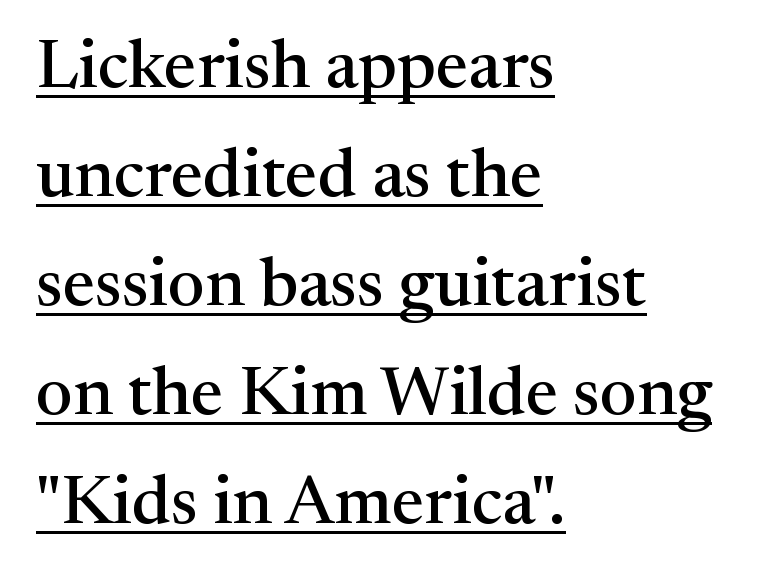
{"serif": "yes", "italic": "no", "width": "normal", "stroke_contrast": "medium", "x_height": "medium", "monospaced": "no", "underline": "yes", "align": "left", "line_spacing": "normal", "line_spacing_ratio": 1.58, "letter_spacing": "normal", "letter_spacing_em": 0.0, "glyph_px": 69}
